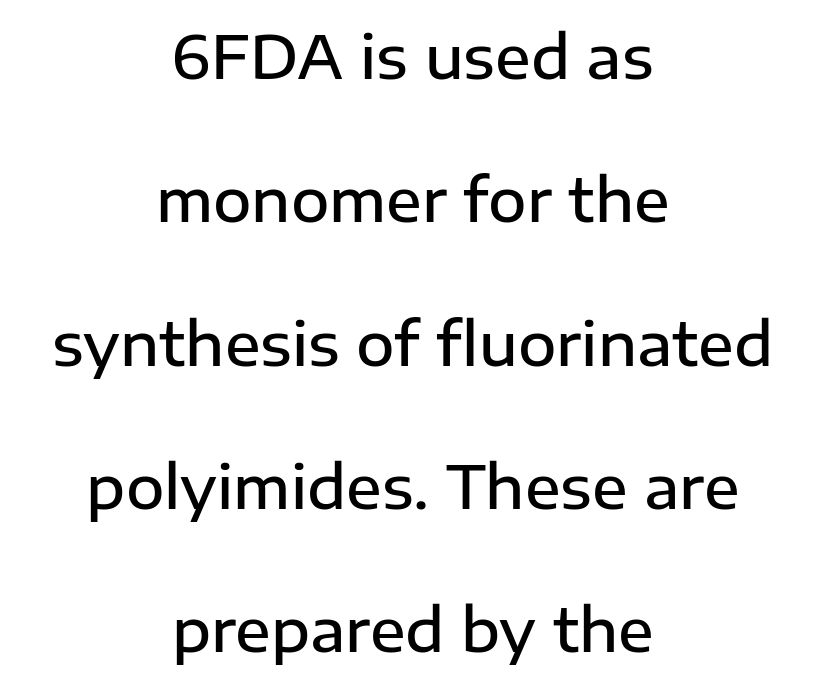
{"serif": "no", "italic": "no", "bold": "semi", "weight": "semibold", "width": "normal", "stroke_contrast": "low", "x_height": "medium", "monospaced": "no", "underline": "no", "align": "center", "line_spacing": "loose", "line_spacing_ratio": 2.43, "letter_spacing": "normal", "letter_spacing_em": 0.0, "glyph_px": 59}
